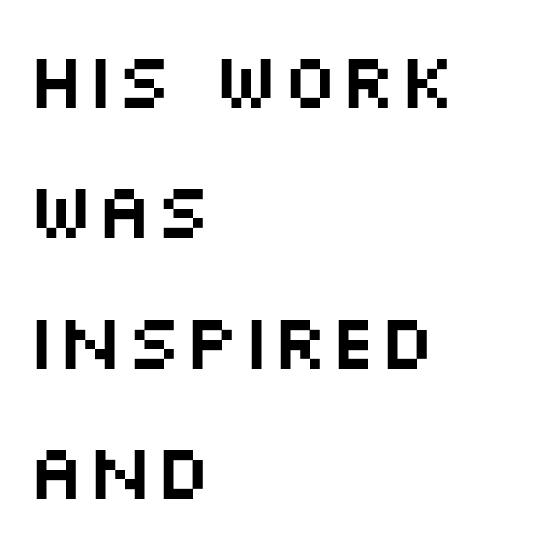
The image shows 78 px wide sans-serif type, upright; set left-aligned, normal line spacing (1.67x), normal letter spacing, not underlined; medium stroke contrast and a large x-height.
